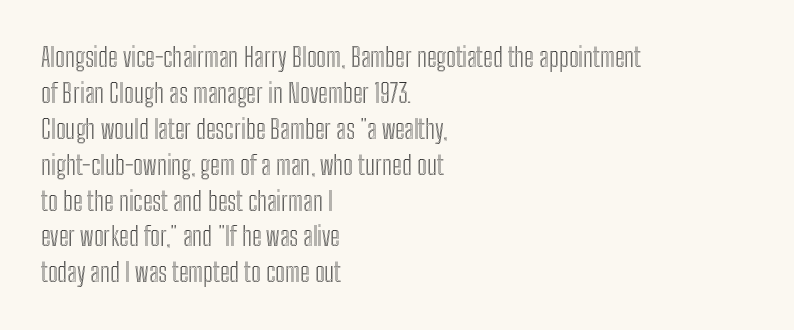
This is roman type, the default non-slanted kind. Standard letterfit; no display-style spreading of the glyphs. Evenly set lines give the paragraph a standard silhouette. The specimen omits any rule beneath the text block's lines. The paragraph shown leans on its left margin.
